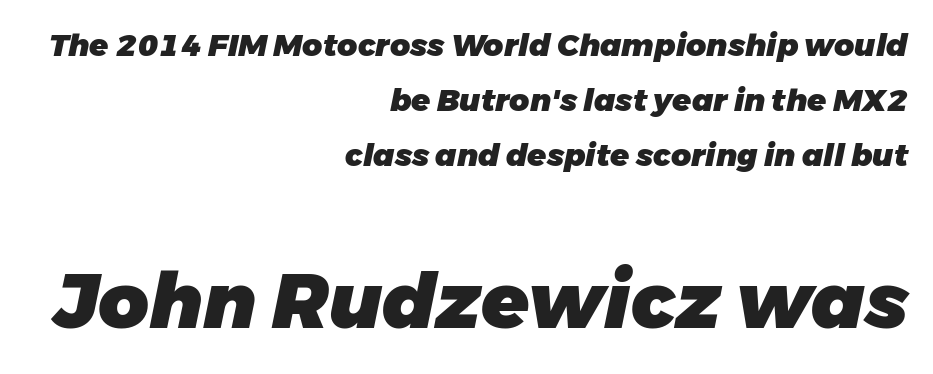
{"italic": "yes", "lean": "right", "slant_degrees": 11, "bold": "yes", "weight": "heavy", "width": "normal", "stroke_contrast": "low", "x_height": "medium", "monospaced": "no", "underline": "no", "align": "right", "line_spacing_ratio": 1.77, "letter_spacing": "normal", "letter_spacing_em": 0.0, "larger_block": "second", "size_ratio": 2.52, "glyph_px": 78}
